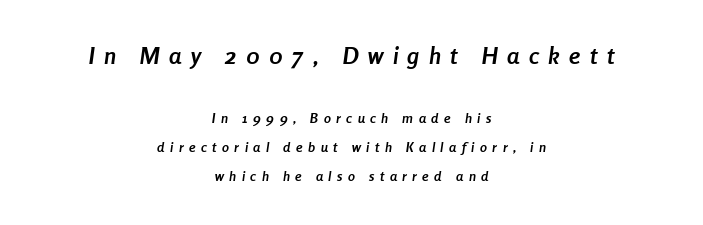
Q: Is the text bold? A: Yes.
Q: Is the text italic (slanted)? A: Yes, it leans right by about 8 degrees.
Q: Is the text underlined? A: No.
Q: How is the paragraph aligned? A: Centered.
Q: Is the spacing between letters normal or unusually wide? A: Unusually wide.
Q: Is the spacing between lines tight, normal or loose? A: Loose.
Q: Which block of text is set in a larger size, the first (top) or the second (bottom)? A: The first (top) one.
